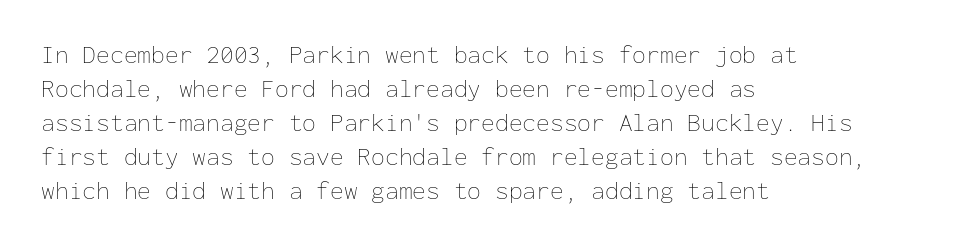
A normal amount of white space separates one row of letters from the next. Honestly, the letter spacing is just normal — you wouldn't notice it. The font's upright variant was chosen for this text. Is this a heavy cut? Hardly; it is regular or lighter. Caption: multi-line text, flush left, ragged right.
